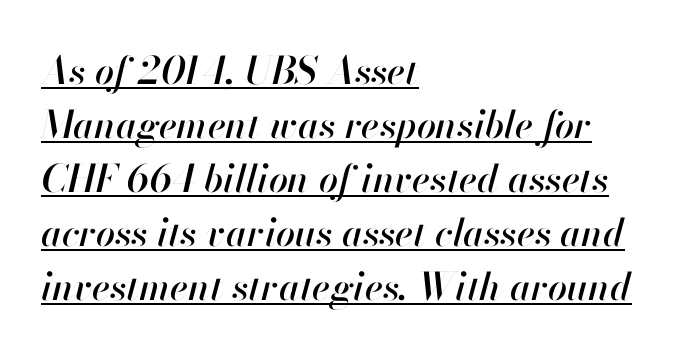
The image shows 38 px text type, italic (leaning right); set left-aligned, normal line spacing (1.42x), normal letter spacing, underlined; high stroke contrast and a small x-height.
